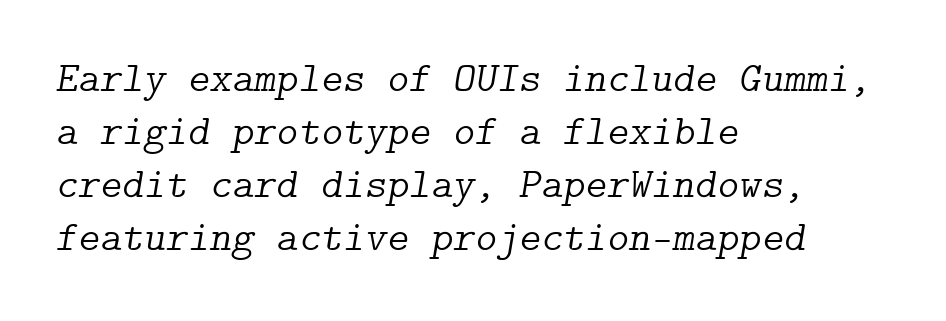
{"serif": "yes", "italic": "yes", "lean": "right", "slant_degrees": 9, "bold": "no", "weight": "light", "width": "normal", "stroke_contrast": "low", "x_height": "medium", "underline": "no", "align": "left", "line_spacing": "normal", "line_spacing_ratio": 1.26, "letter_spacing": "normal", "letter_spacing_em": 0.0, "glyph_px": 42}
